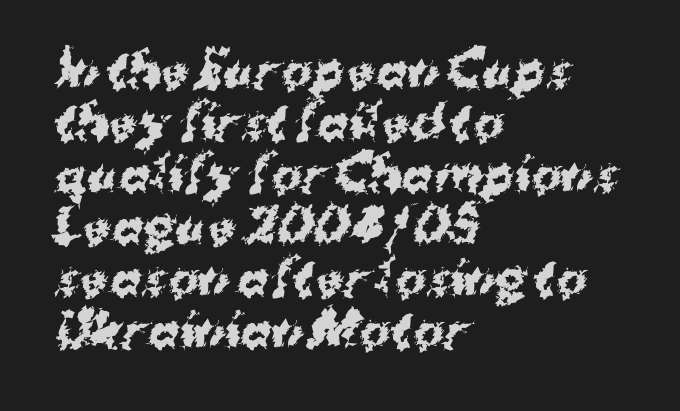
{"serif": "no", "bold": "yes", "weight": "bold", "width": "normal", "stroke_contrast": "medium", "x_height": "medium", "monospaced": "no", "underline": "no", "align": "left", "line_spacing": "tight", "line_spacing_ratio": 1.13, "letter_spacing": "normal", "letter_spacing_em": 0.0, "glyph_px": 46}
